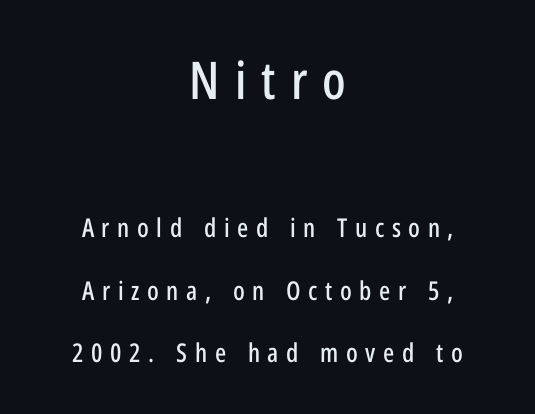
{"serif": "no", "italic": "no", "width": "condensed", "stroke_contrast": "low", "x_height": "medium", "monospaced": "no", "underline": "no", "align": "center", "line_spacing": "loose", "line_spacing_ratio": 2.4, "letter_spacing": "wide", "letter_spacing_em": 0.29, "larger_block": "first", "size_ratio": 2.0, "glyph_px": 52}
